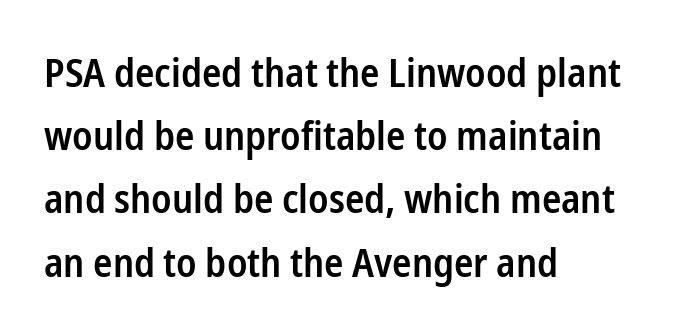
{"serif": "no", "italic": "no", "bold": "semi", "weight": "semibold", "width": "condensed", "stroke_contrast": "low", "x_height": "medium", "monospaced": "no", "underline": "no", "align": "left", "line_spacing": "normal", "line_spacing_ratio": 1.58, "letter_spacing": "normal", "letter_spacing_em": 0.0, "glyph_px": 40}
